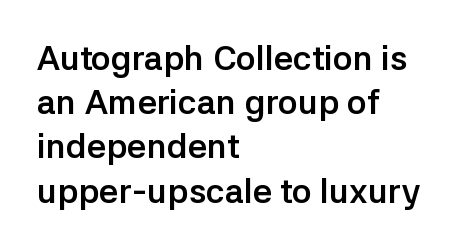
Q: Is the text bold? A: Yes.
Q: Is the text italic (slanted)? A: No, it is upright.
Q: Is the typeface a serif or a sans-serif typeface? A: Sans-serif.
Q: Is the text underlined? A: No.
Q: How is the paragraph aligned? A: Left-aligned.
Q: Is the spacing between letters normal or unusually wide? A: Normal.
Q: Is the spacing between lines tight, normal or loose? A: Normal.
Q: Width (condensed, normal, or wide)? A: Normal.
Q: Stroke contrast? A: Low.
Q: x-height? A: Medium.
Q: Monospaced? A: No.
